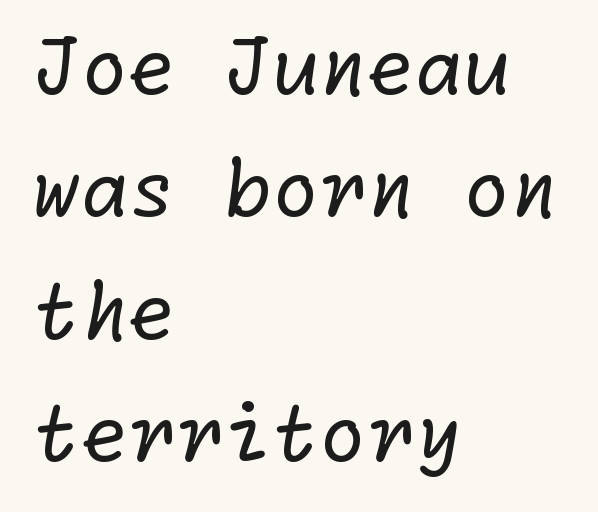
Q: Is the text bold? A: No.
Q: Is the typeface a serif or a sans-serif typeface? A: Sans-serif.
Q: Is the text underlined? A: No.
Q: How is the paragraph aligned? A: Left-aligned.
Q: Is the spacing between letters normal or unusually wide? A: Normal.
Q: Is the spacing between lines tight, normal or loose? A: Normal.
Q: Width (condensed, normal, or wide)? A: Normal.
Q: Stroke contrast? A: Low.
Q: x-height? A: Medium.
